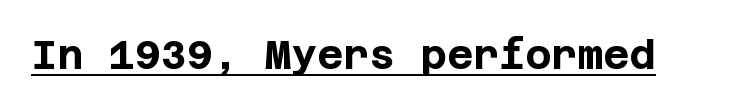
What decoration does the sample have? An underline. Weight: bold. Check where the strokes stop: nothing finishes them off — pure sans. Short note: letters normally spaced. Does the lettering tilt? It doesn't — this is upright.
